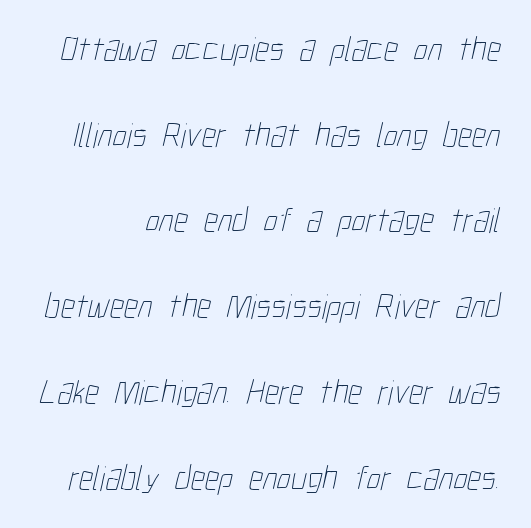
Q: Is the text bold? A: No.
Q: Is the text underlined? A: No.
Q: Is the spacing between letters normal or unusually wide? A: Normal.
Q: Is the spacing between lines tight, normal or loose? A: Loose.
Q: Width (condensed, normal, or wide)? A: Condensed.
Q: Stroke contrast? A: Low.
Q: x-height? A: Medium.
Q: Monospaced? A: No.
